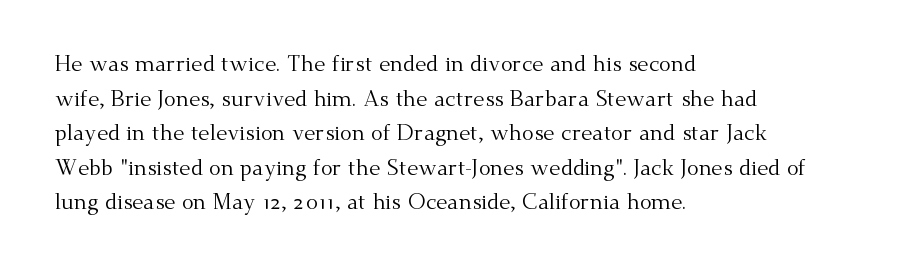
The image shows 22 px text type, upright; set left-aligned, normal line spacing (1.57x), normal letter spacing, not underlined.
